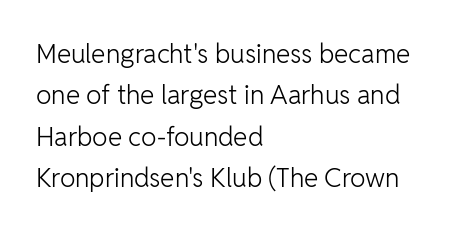
The image shows 26 px text type, upright; set left-aligned, normal line spacing (1.59x), normal letter spacing, not underlined.
